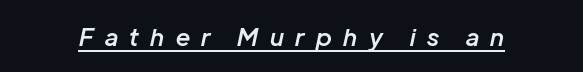
{"italic": "yes", "lean": "right", "slant_degrees": 12, "bold": "semi", "underline": "yes", "letter_spacing": "wide", "letter_spacing_em": 0.48, "glyph_px": 24}
